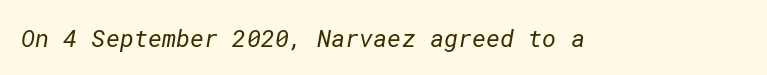
The image shows 24 px text type; set normal letter spacing, not underlined.
